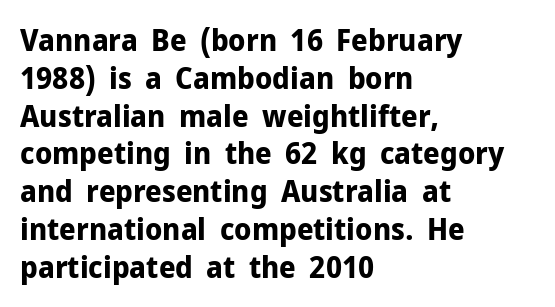
The image shows 30 px bold sans-serif type, upright; set left-aligned, normal line spacing (1.26x), normal letter spacing, not underlined; low stroke contrast and a medium x-height.
